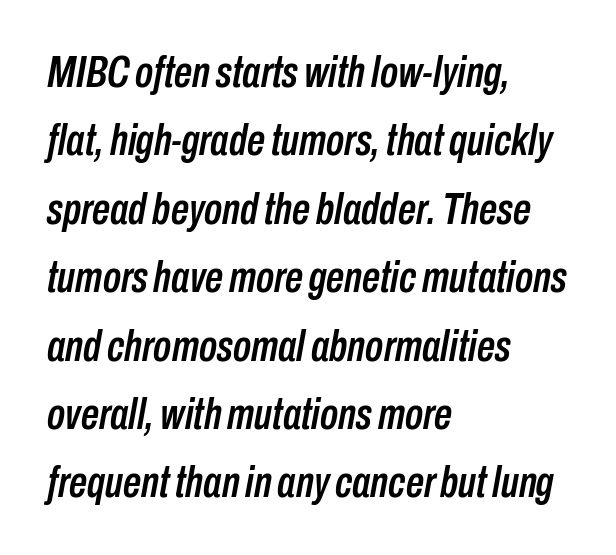
{"italic": "yes", "lean": "right", "slant_degrees": 10, "width": "condensed", "stroke_contrast": "low", "x_height": "medium", "monospaced": "no", "underline": "no", "align": "left", "line_spacing": "normal", "line_spacing_ratio": 1.52, "letter_spacing": "normal", "letter_spacing_em": 0.0, "glyph_px": 45}
